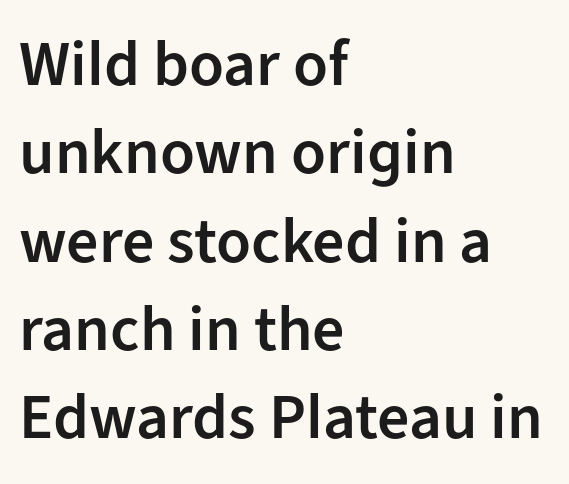
The image shows 64 px semibold sans-serif type, upright; set left-aligned, normal line spacing (1.38x), normal letter spacing, not underlined; low stroke contrast and a medium x-height.
